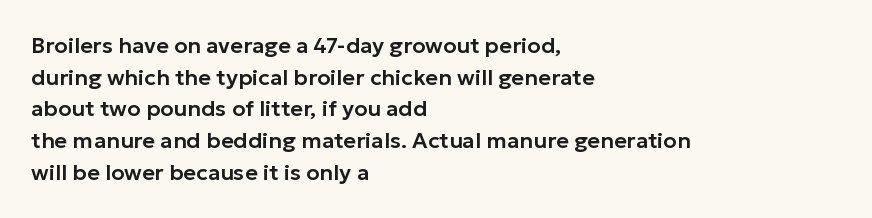
{"italic": "no", "underline": "no", "align": "left", "line_spacing": "normal", "line_spacing_ratio": 1.44, "letter_spacing": "normal", "letter_spacing_em": 0.0, "glyph_px": 22}
